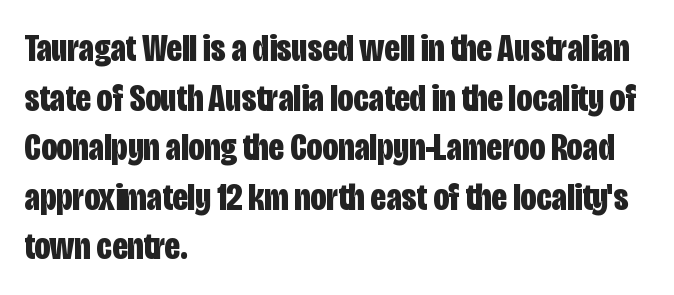
Posture: upright roman. Thick stems and heavy bowls — unmistakably bold. Observe the ordinary spacing: letters are neighbours, not strangers. The rendering anchors every line to the left-hand side.
